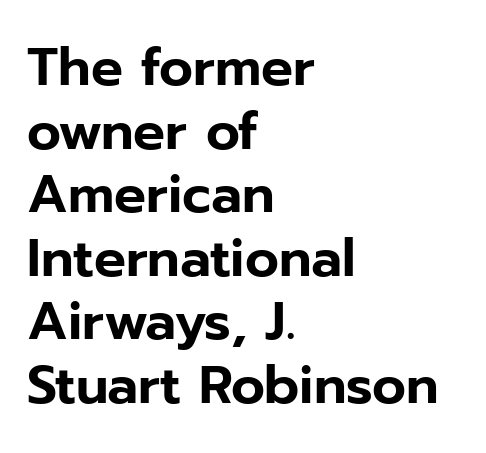
{"serif": "no", "italic": "no", "width": "normal", "stroke_contrast": "low", "x_height": "medium", "monospaced": "no", "underline": "no", "align": "left", "line_spacing_ratio": 1.2, "letter_spacing": "normal", "letter_spacing_em": 0.0, "glyph_px": 53}
